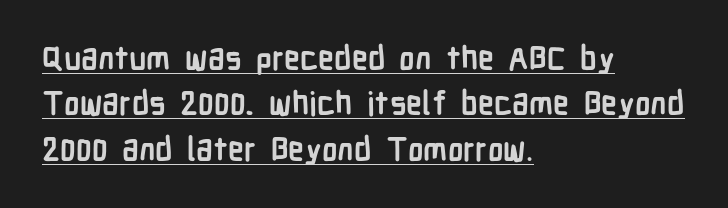
The letters carry no serifs — their stems end cleanly without finishing strokes. Tracking value appears to be zero — textbook default spacing. Each line of the rendering has a horizontal stroke beneath the glyphs. Summary of vertical rhythm: regular, with standard interline spacing. Varying glyph widths throughout — classic text-font behaviour. Alignment: flush left.
